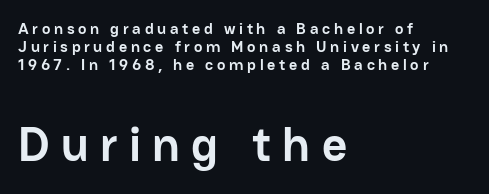
{"serif": "no", "italic": "no", "bold": "yes", "weight": "semibold", "width": "normal", "stroke_contrast": "low", "x_height": "medium", "monospaced": "no", "underline": "no", "align": "left", "line_spacing": "tight", "line_spacing_ratio": 1.14, "letter_spacing": "wide", "letter_spacing_em": 0.23, "larger_block": "second", "size_ratio": 3.06, "glyph_px": 49}
